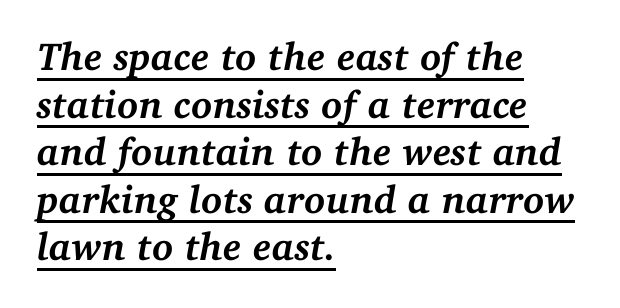
{"serif": "yes", "italic": "yes", "lean": "right", "slant_degrees": 11, "bold": "yes", "weight": "semibold", "width": "normal", "stroke_contrast": "medium", "x_height": "medium", "monospaced": "no", "underline": "yes", "align": "left", "line_spacing_ratio": 1.22, "letter_spacing": "normal", "letter_spacing_em": 0.0, "glyph_px": 39}
